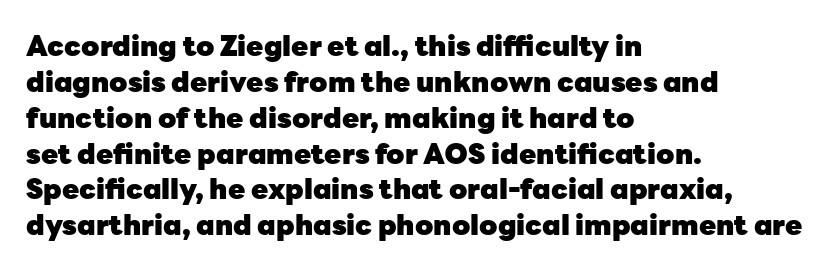
The designer left line spacing at the default. Visually the block forms a straight wall on the left and a jagged coastline on the right. Looks like regular typesetting: each glyph gets only the width it needs. The line texture is even and compact thanks to regular tracking. The space beneath each line is pristine and unruled. This is sans-serif lettering, the kind often seen on screens and signage.
